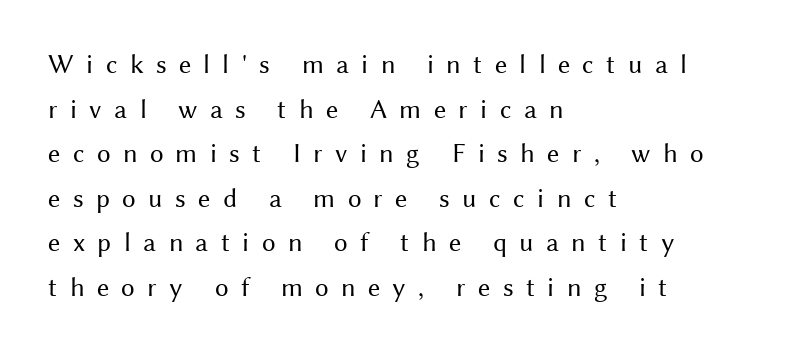
Q: Is the text bold? A: No.
Q: Is the text italic (slanted)? A: No, it is upright.
Q: Is the text underlined? A: No.
Q: How is the paragraph aligned? A: Left-aligned.
Q: Is the spacing between letters normal or unusually wide? A: Unusually wide.
Q: Is the spacing between lines tight, normal or loose? A: Normal.
